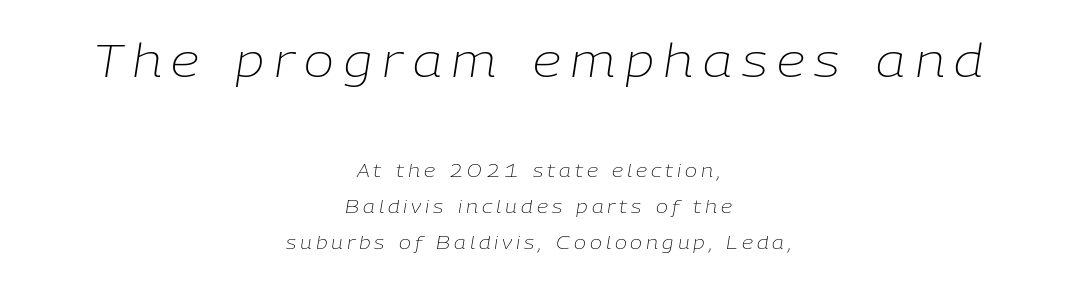
The image shows 45 px light type, italic (leaning right); set centered, loose line spacing (2.0x), unusually wide letter spacing (+0.22 em), not underlined; the first (top) block is 2.5x larger; low stroke contrast and a medium x-height.
